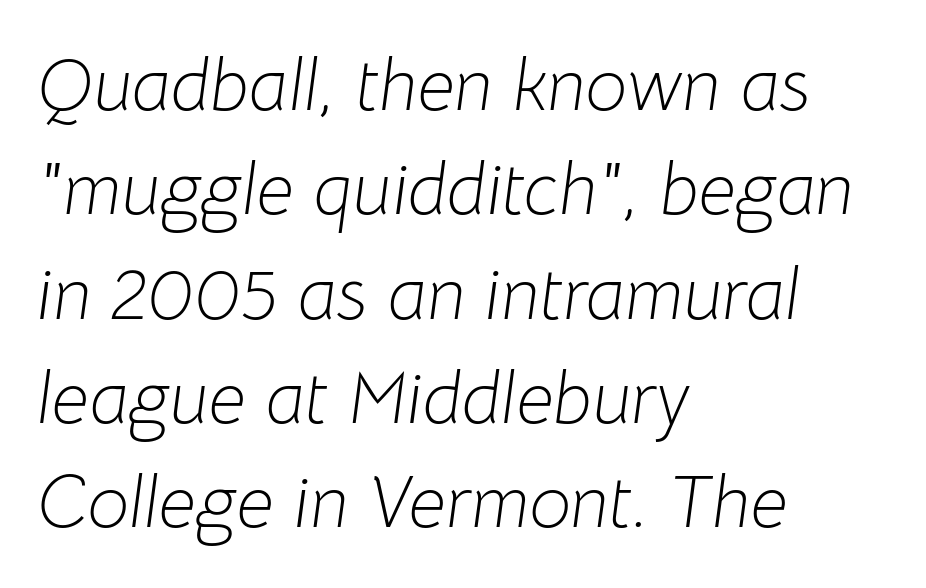
The image shows 74 px light type, italic (leaning right); set left-aligned, normal line spacing (1.41x), normal letter spacing, not underlined; low stroke contrast and a medium x-height.
